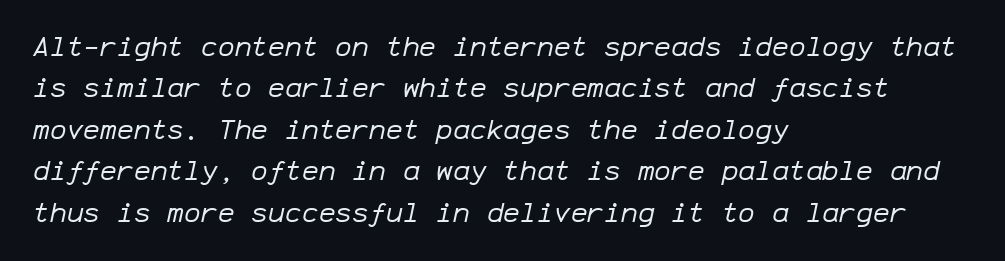
Q: Is the text bold? A: No.
Q: Is the text italic (slanted)? A: Yes, it leans right by about 12 degrees.
Q: Is the text underlined? A: No.
Q: How is the paragraph aligned? A: Left-aligned.
Q: Is the spacing between letters normal or unusually wide? A: Normal.
Q: Is the spacing between lines tight, normal or loose? A: Normal.
Q: Width (condensed, normal, or wide)? A: Normal.
Q: Stroke contrast? A: Low.
Q: x-height? A: Medium.
Q: Monospaced? A: Yes.
